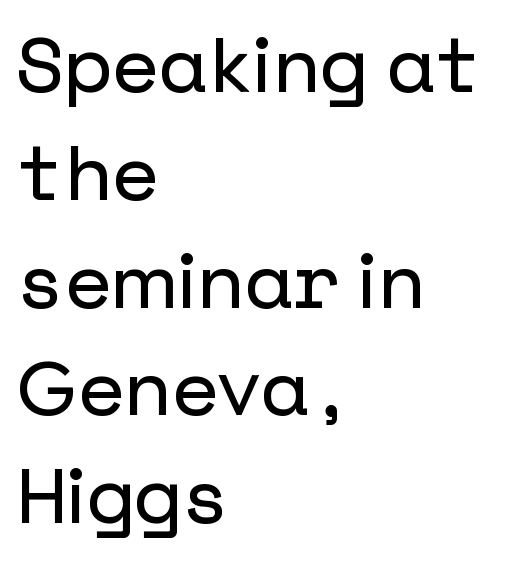
The image shows 77 px sans-serif type, upright; set left-aligned, normal line spacing (1.4x), normal letter spacing, not underlined; low stroke contrast and a medium x-height.
